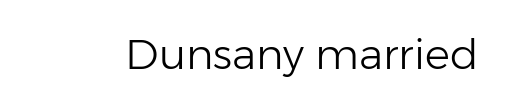
Q: Is the text bold? A: No.
Q: Is the text italic (slanted)? A: No, it is upright.
Q: Is the typeface a serif or a sans-serif typeface? A: Sans-serif.
Q: Is the text underlined? A: No.
Q: Is the spacing between letters normal or unusually wide? A: Normal.
Q: Width (condensed, normal, or wide)? A: Normal.
Q: Stroke contrast? A: Low.
Q: x-height? A: Medium.
Q: Monospaced? A: No.
